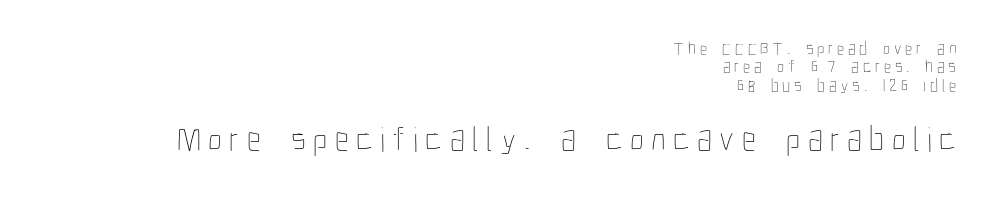
Is the type heavy? It reads as light-to-regular instead. Larger block? The one below; the one above is distinctly smaller. Each row of text sits above clean, open space. Successive baselines arrive quickly, one right under another. These lines have a slow, spaced-out rhythm from letter to letter. These lines are rendered in a variable-pitch font.
